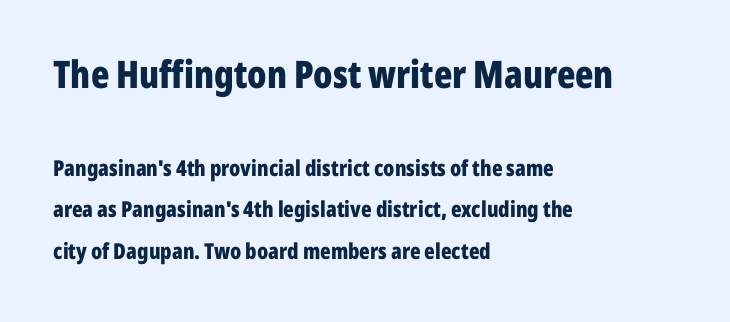
{"serif": "no", "italic": "no", "bold": "yes", "weight": "bold", "width": "condensed", "stroke_contrast": "low", "x_height": "medium", "monospaced": "no", "underline": "no", "align": "left", "line_spacing": "loose", "line_spacing_ratio": 1.9, "letter_spacing": "normal", "letter_spacing_em": 0.0, "larger_block": "first", "size_ratio": 1.73, "glyph_px": 38}
